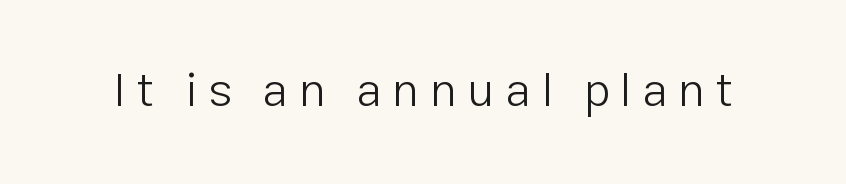
{"serif": "no", "italic": "no", "bold": "no", "weight": "light", "width": "normal", "stroke_contrast": "low", "x_height": "medium", "monospaced": "no", "underline": "no", "letter_spacing": "wide", "letter_spacing_em": 0.22, "glyph_px": 48}
